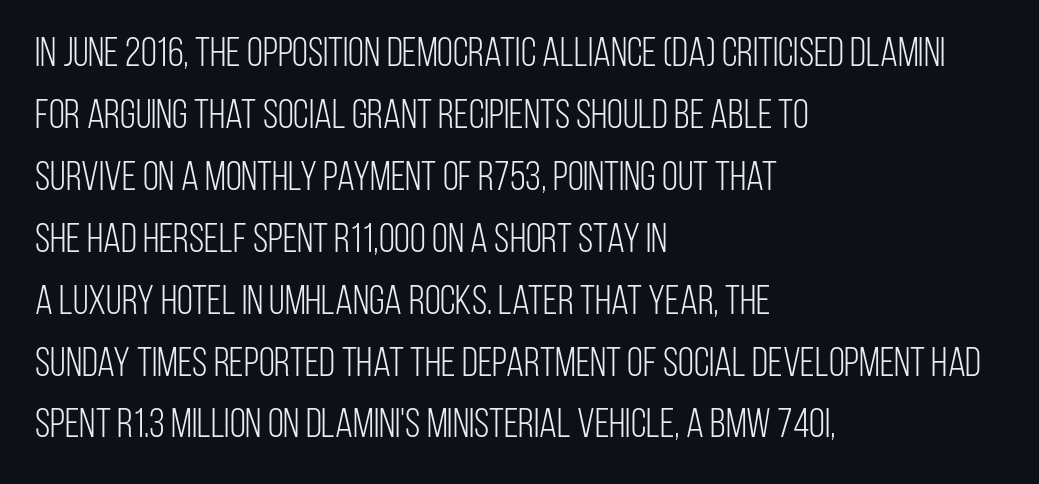
{"serif": "no", "italic": "no", "bold": "no", "weight": "light", "width": "condensed", "stroke_contrast": "low", "x_height": "large", "monospaced": "no", "underline": "no", "align": "left", "line_spacing": "normal", "line_spacing_ratio": 1.51, "letter_spacing": "normal", "letter_spacing_em": 0.0, "glyph_px": 41}
